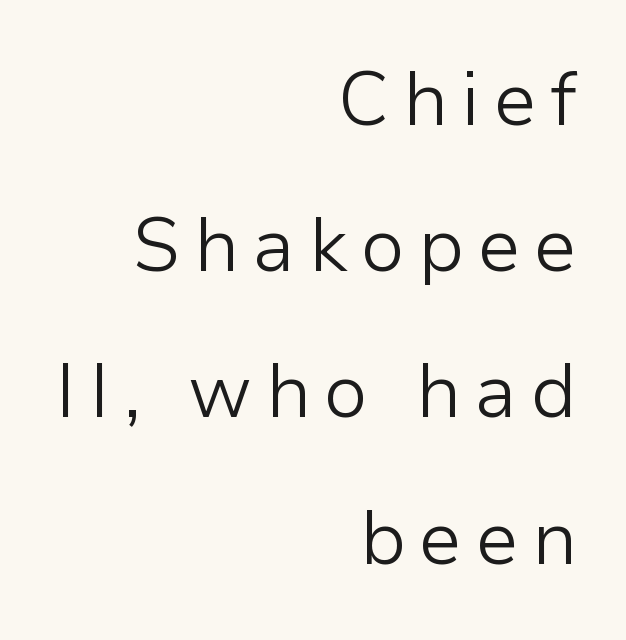
The image shows 75 px light sans-serif type, upright; set right-aligned, loose line spacing (1.95x), not underlined; low stroke contrast and a medium x-height.
